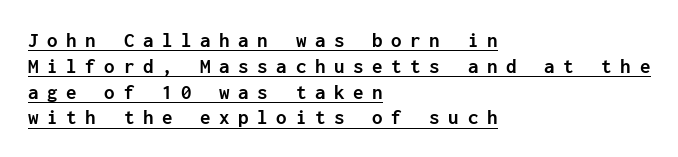
The image shows 21 px bold type, upright; set left-aligned, line spacing 1.23x, unusually wide letter spacing (+0.41 em), underlined.
